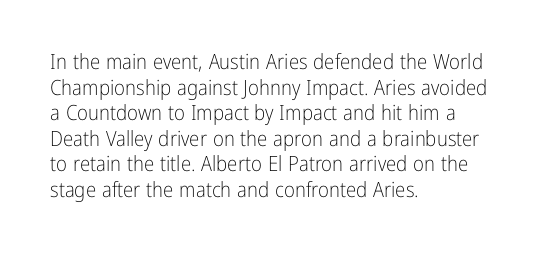
{"italic": "no", "bold": "no", "underline": "no", "align": "left", "line_spacing_ratio": 1.22, "letter_spacing": "normal", "letter_spacing_em": 0.0, "glyph_px": 21}
